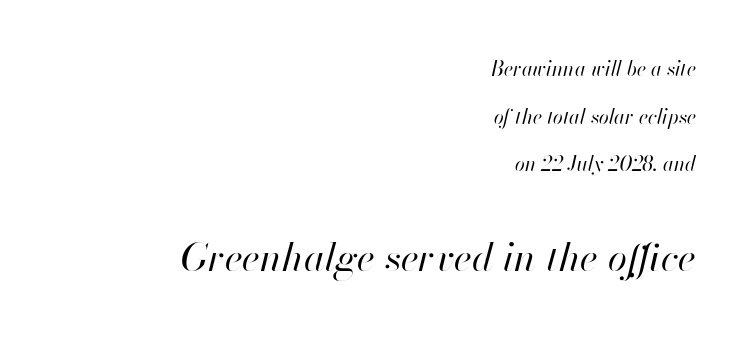
The typesetting does not lean heavy: it is not bold. The space directly below the letters is spotless. The rendering uses natural spacing where letterforms have individual widths. This sample trades compactness for vertical openness between lines. This sample uses plain, unmodified letter spacing.
